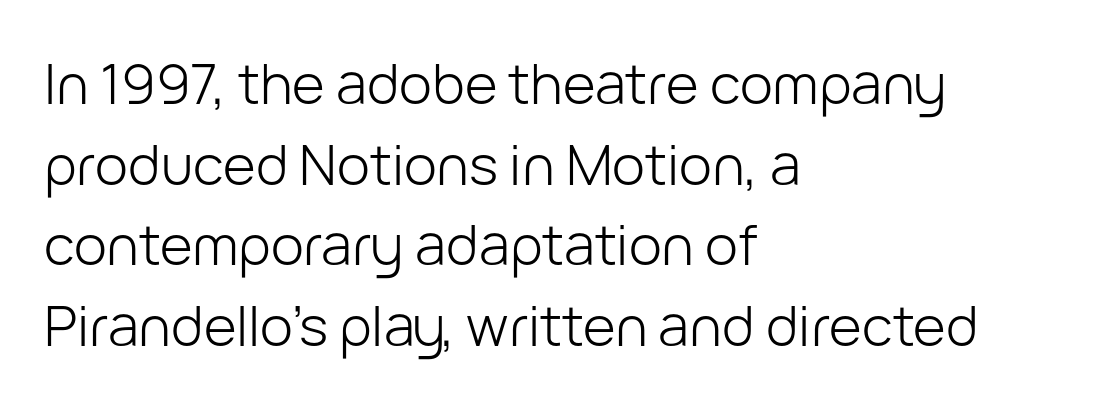
Q: Is the text bold? A: No.
Q: Is the text italic (slanted)? A: No, it is upright.
Q: Is the typeface a serif or a sans-serif typeface? A: Sans-serif.
Q: Is the text underlined? A: No.
Q: How is the paragraph aligned? A: Left-aligned.
Q: Is the spacing between letters normal or unusually wide? A: Normal.
Q: Is the spacing between lines tight, normal or loose? A: Normal.
Q: Width (condensed, normal, or wide)? A: Normal.
Q: Stroke contrast? A: Low.
Q: x-height? A: Medium.
Q: Monospaced? A: No.
